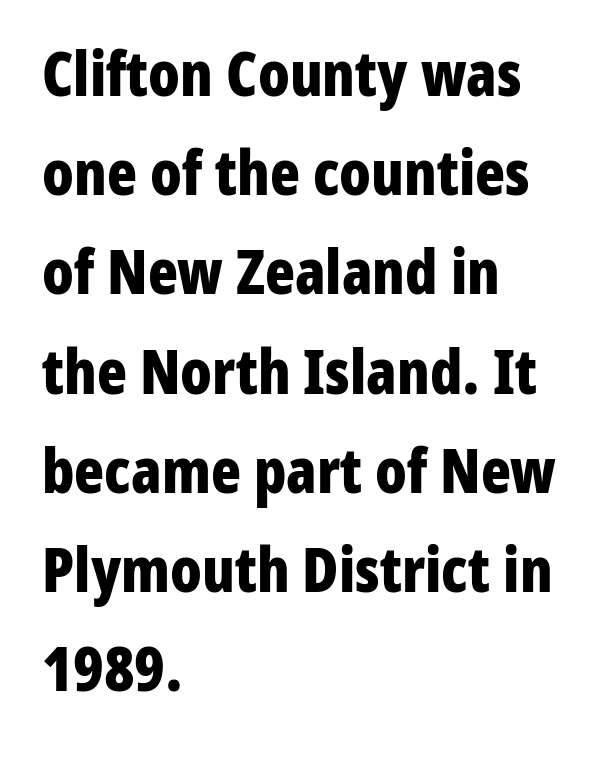
Q: Is the text bold? A: Yes.
Q: Is the text italic (slanted)? A: No, it is upright.
Q: Is the typeface a serif or a sans-serif typeface? A: Sans-serif.
Q: Is the text underlined? A: No.
Q: How is the paragraph aligned? A: Left-aligned.
Q: Is the spacing between letters normal or unusually wide? A: Normal.
Q: Is the spacing between lines tight, normal or loose? A: Normal.
Q: Width (condensed, normal, or wide)? A: Condensed.
Q: Stroke contrast? A: Low.
Q: x-height? A: Medium.
Q: Monospaced? A: No.
